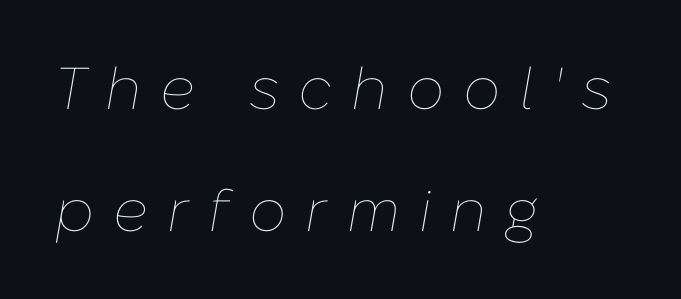
Slanted lettering throughout. Words appear elongated and porous because spacing is wide. The typeface has the unassuming heft of standard copy or less. The rendering uses a large line-height, opening up the rows. Note the varied advance widths — an 'i' is clearly narrower than an 'm'. Each row of text sits above clean, open space.
